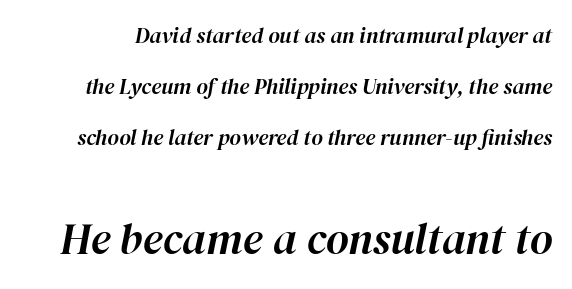
The image shows 44 px text type, italic (leaning right); set loose line spacing (2.31x), normal letter spacing, not underlined; the second (bottom) block is 2.0x larger; high stroke contrast and a medium x-height.
